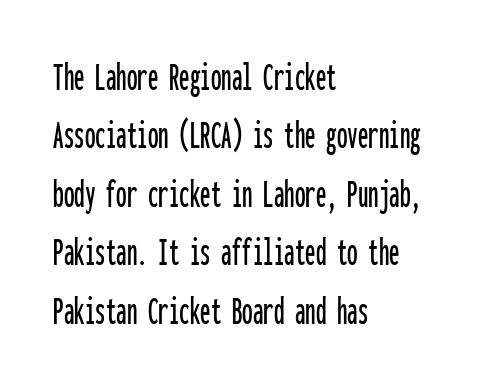
Lines of text with bare space underneath. The passage shown stacks its lines at a standard gap. Every row of glyphs begins at an identical x-position on the left. A typesetter would label this face a sans.
